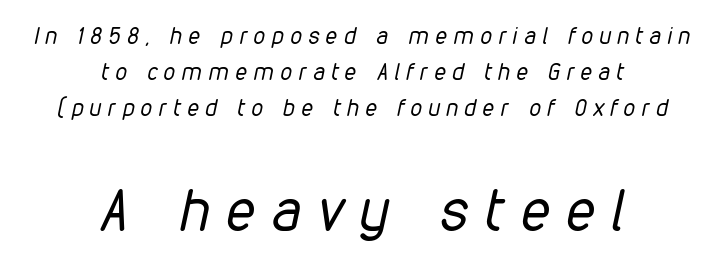
The image shows 58 px regular-weight, condensed type, italic (leaning right); set centered, normal line spacing (1.56x), unusually wide letter spacing (+0.29 em), not underlined; the second (bottom) block is 2.52x larger; low stroke contrast and a medium x-height.
